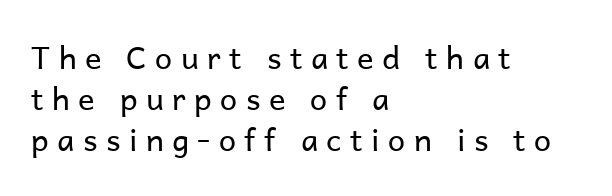
Leading matches the norm, producing a regular column. The axis of the letterforms is exactly vertical. These lines are set flush left with a ragged right edge. How are the letters spaced? Widely, with obvious added tracking.
